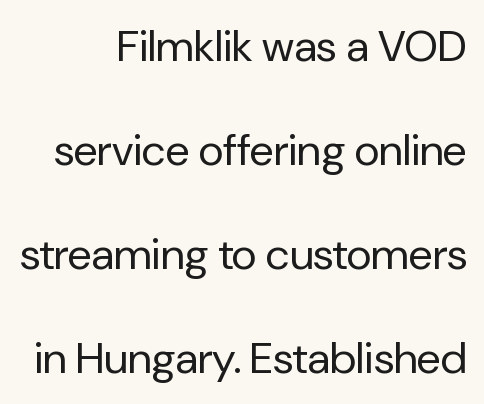
{"serif": "no", "italic": "no", "bold": "no", "weight": "regular", "width": "normal", "stroke_contrast": "low", "x_height": "medium", "monospaced": "no", "underline": "no", "align": "right", "line_spacing": "loose", "line_spacing_ratio": 2.36, "letter_spacing": "normal", "letter_spacing_em": 0.0, "glyph_px": 44}
